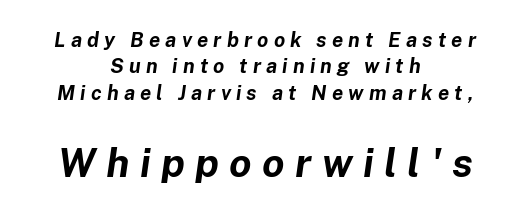
{"italic": "yes", "lean": "right", "slant_degrees": 8, "bold": "yes", "weight": "bold", "width": "normal", "stroke_contrast": "low", "x_height": "medium", "monospaced": "no", "underline": "no", "align": "center", "line_spacing": "normal", "line_spacing_ratio": 1.32, "letter_spacing": "wide", "letter_spacing_em": 0.26, "larger_block": "second", "size_ratio": 2.0, "glyph_px": 40}
